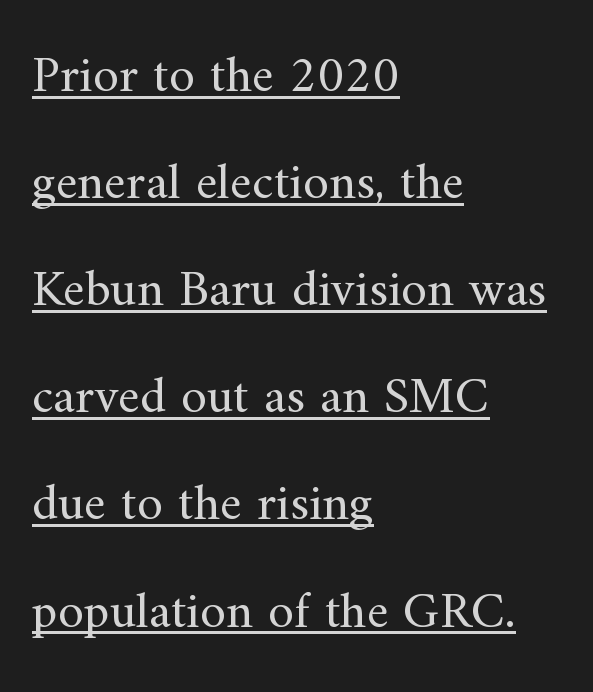
Q: Is the text bold? A: No.
Q: Is the text italic (slanted)? A: No, it is upright.
Q: Is the typeface a serif or a sans-serif typeface? A: Serif.
Q: Is the text underlined? A: Yes.
Q: How is the paragraph aligned? A: Left-aligned.
Q: Is the spacing between letters normal or unusually wide? A: Normal.
Q: Is the spacing between lines tight, normal or loose? A: Loose.
Q: Width (condensed, normal, or wide)? A: Normal.
Q: Stroke contrast? A: Medium.
Q: x-height? A: Small.
Q: Monospaced? A: No.
